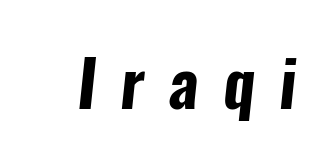
In terms of weight, the rendering is a true, heavy bold. The characters display no serif detailing; their extremities are plain. The rendering uses natural spacing where letterforms have individual widths. Bare-footed words on every line.
